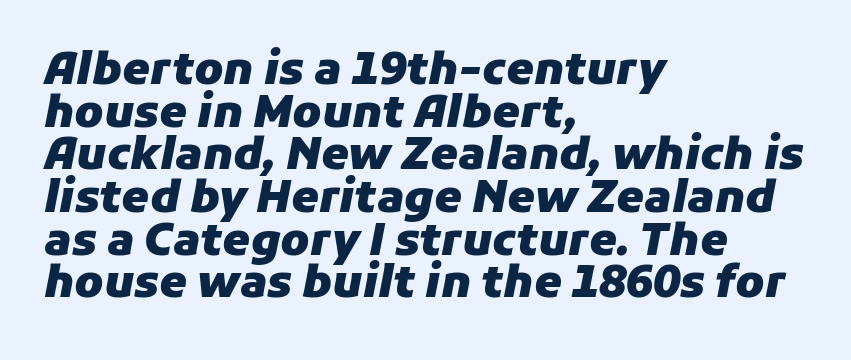
The image shows 44 px heavy type, italic (leaning right); set left-aligned, tight line spacing (0.97x), normal letter spacing, not underlined; low stroke contrast and a medium x-height.
